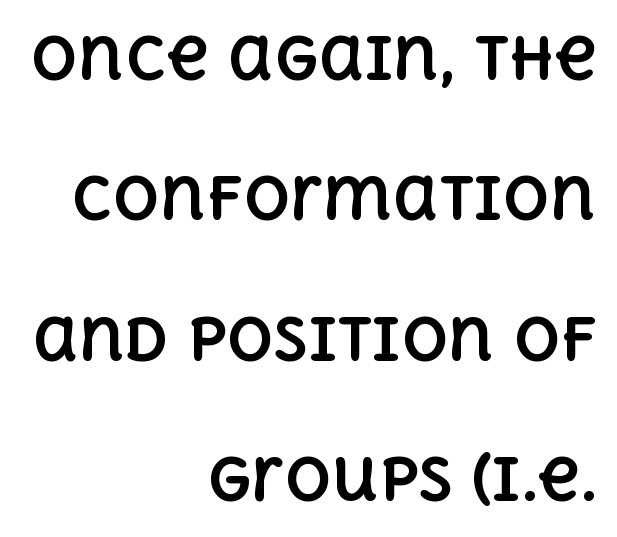
{"italic": "no", "bold": "yes", "weight": "bold", "width": "normal", "x_height": "large", "monospaced": "no", "underline": "no", "align": "right", "line_spacing": "loose", "line_spacing_ratio": 2.42, "letter_spacing": "normal", "letter_spacing_em": 0.0, "glyph_px": 58}
